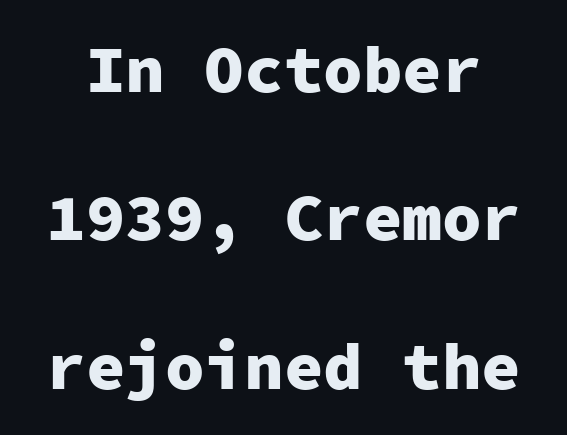
{"serif": "no", "italic": "no", "bold": "yes", "weight": "heavy", "width": "normal", "stroke_contrast": "low", "x_height": "medium", "monospaced": "yes", "underline": "no", "line_spacing": "loose", "line_spacing_ratio": 2.25, "letter_spacing": "normal", "letter_spacing_em": 0.0, "glyph_px": 66}
